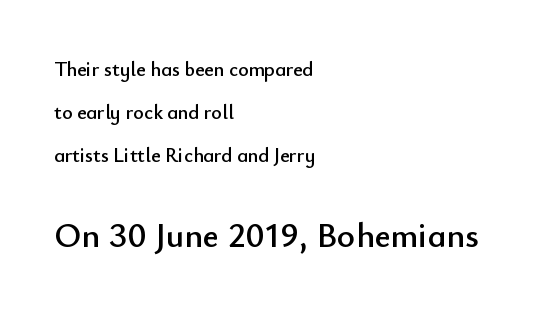
Here the glyphs are tracked normally, forming tight word shapes. The area under the type is left untouched. Leftover space on each line is placed entirely after the last word. Whoever set this made the second block the dominant, larger element. The leading is generous, giving the passage an open texture. Do the letters lean? They stand straight.
